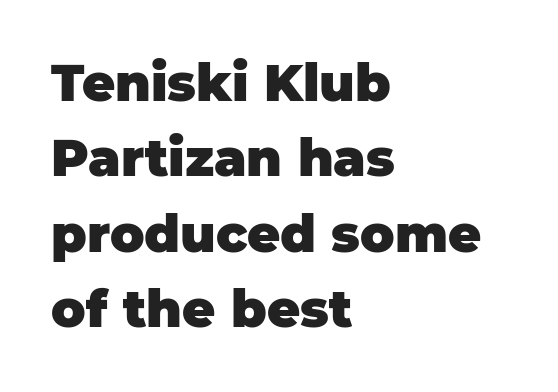
Q: Is the text bold? A: Yes.
Q: Is the text italic (slanted)? A: No, it is upright.
Q: Is the typeface a serif or a sans-serif typeface? A: Sans-serif.
Q: Is the text underlined? A: No.
Q: How is the paragraph aligned? A: Left-aligned.
Q: Is the spacing between letters normal or unusually wide? A: Normal.
Q: Is the spacing between lines tight, normal or loose? A: Normal.
Q: Width (condensed, normal, or wide)? A: Normal.
Q: Stroke contrast? A: Low.
Q: x-height? A: Large.
Q: Monospaced? A: No.
